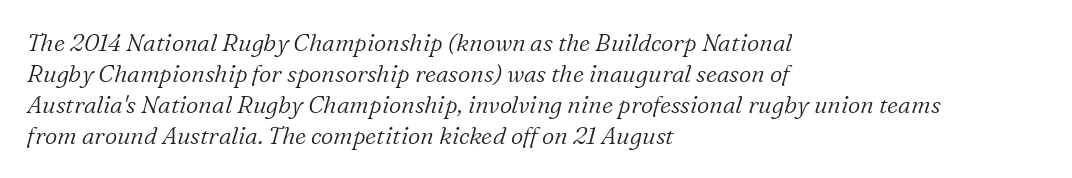
The image shows 24 px text type, italic (leaning right); set left-aligned, normal line spacing (1.29x), normal letter spacing, not underlined.
